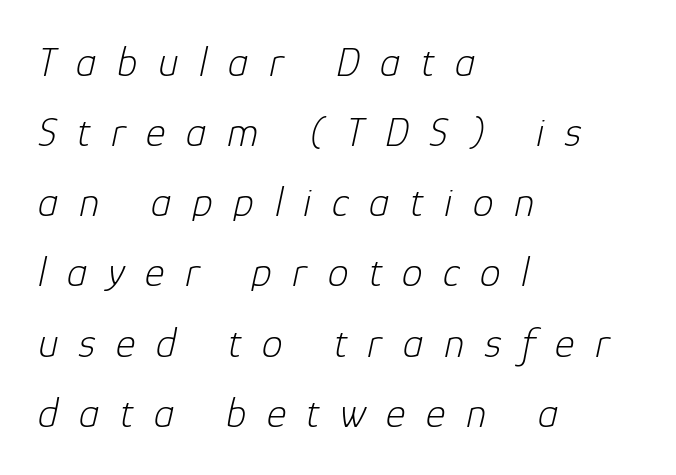
{"italic": "yes", "lean": "right", "slant_degrees": 12, "bold": "no", "weight": "light", "width": "normal", "stroke_contrast": "low", "x_height": "medium", "monospaced": "no", "underline": "no", "align": "left", "line_spacing": "normal", "line_spacing_ratio": 1.67, "letter_spacing": "wide", "letter_spacing_em": 0.49, "glyph_px": 42}
